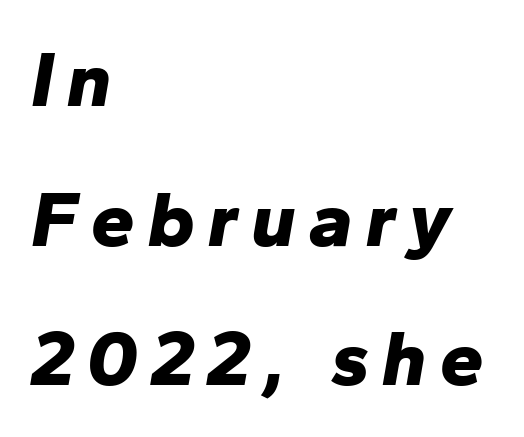
The image shows 78 px bold type, italic (leaning right); set left-aligned, line spacing 1.79x, not underlined; low stroke contrast and a medium x-height.
